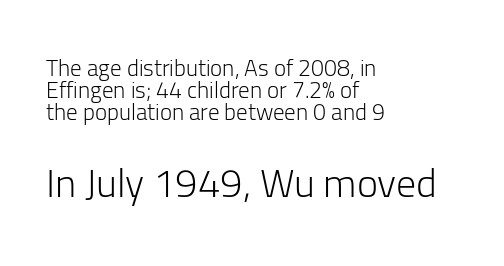
{"serif": "no", "italic": "no", "bold": "no", "weight": "light", "width": "normal", "stroke_contrast": "low", "x_height": "medium", "monospaced": "no", "underline": "no", "align": "left", "line_spacing": "tight", "line_spacing_ratio": 0.95, "letter_spacing": "normal", "letter_spacing_em": 0.0, "larger_block": "second", "size_ratio": 1.74, "glyph_px": 40}
